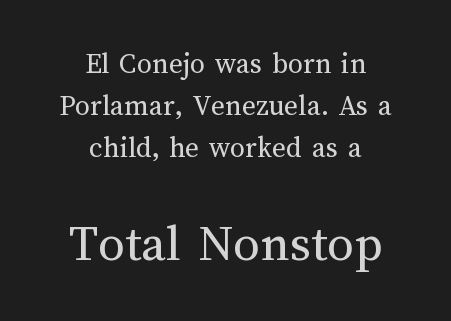
{"italic": "no", "bold": "no", "weight": "regular", "width": "normal", "stroke_contrast": "medium", "x_height": "medium", "monospaced": "no", "underline": "no", "align": "center", "line_spacing": "normal", "line_spacing_ratio": 1.4, "letter_spacing": "normal", "letter_spacing_em": 0.0, "larger_block": "second", "size_ratio": 1.77, "glyph_px": 53}
